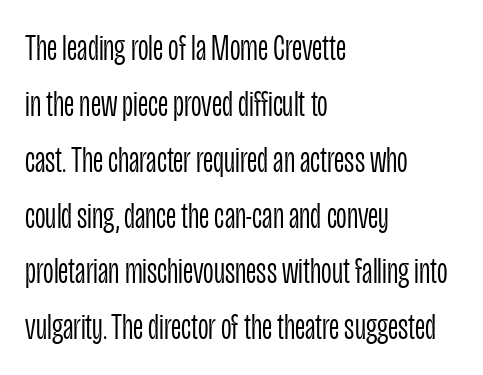
{"serif": "no", "italic": "no", "bold": "no", "weight": "light", "width": "condensed", "stroke_contrast": "low", "x_height": "large", "monospaced": "no", "underline": "no", "align": "left", "line_spacing": "normal", "line_spacing_ratio": 1.51, "letter_spacing": "normal", "letter_spacing_em": 0.0, "glyph_px": 37}
